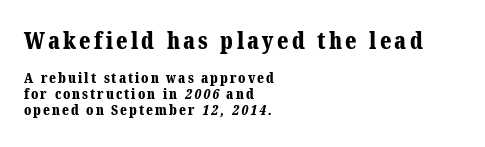
Q: Is the text bold? A: Yes.
Q: Is the text underlined? A: No.
Q: How is the paragraph aligned? A: Left-aligned.
Q: Is the spacing between lines tight, normal or loose? A: Tight.
Q: Which block of text is set in a larger size, the first (top) or the second (bottom)? A: The first (top) one.
